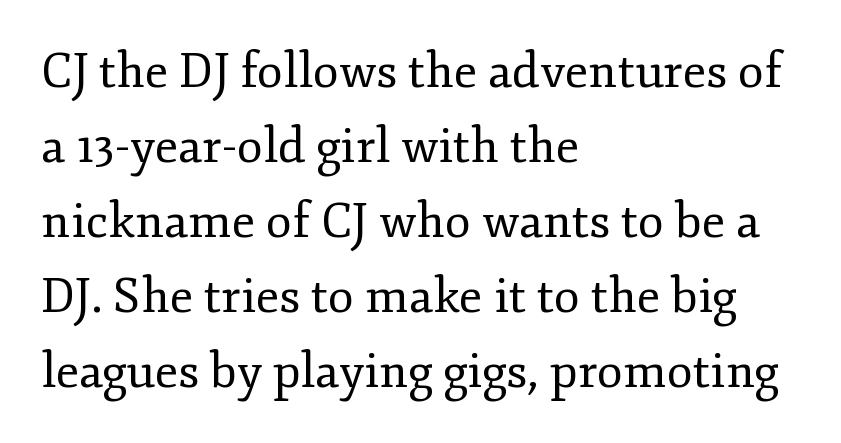
Q: Is the text bold? A: No.
Q: Is the text italic (slanted)? A: No, it is upright.
Q: Is the typeface a serif or a sans-serif typeface? A: Serif.
Q: Is the text underlined? A: No.
Q: How is the paragraph aligned? A: Left-aligned.
Q: Is the spacing between letters normal or unusually wide? A: Normal.
Q: Is the spacing between lines tight, normal or loose? A: Normal.
Q: Width (condensed, normal, or wide)? A: Normal.
Q: Stroke contrast? A: Low.
Q: x-height? A: Small.
Q: Monospaced? A: No.
